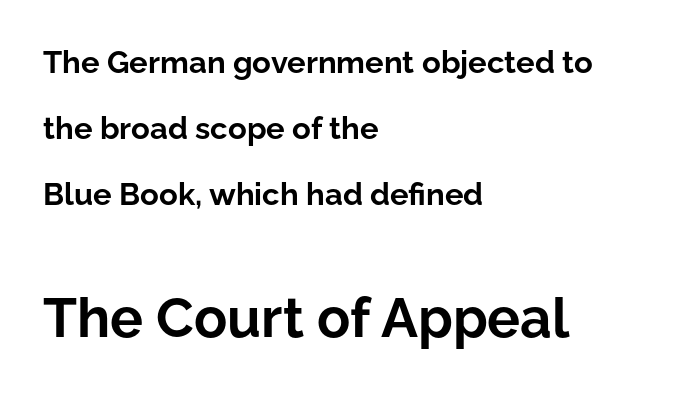
{"serif": "no", "italic": "no", "bold": "yes", "weight": "bold", "width": "normal", "stroke_contrast": "low", "x_height": "medium", "monospaced": "no", "underline": "no", "align": "left", "line_spacing": "loose", "line_spacing_ratio": 2.13, "letter_spacing": "normal", "letter_spacing_em": 0.0, "larger_block": "second", "size_ratio": 1.77, "glyph_px": 55}
